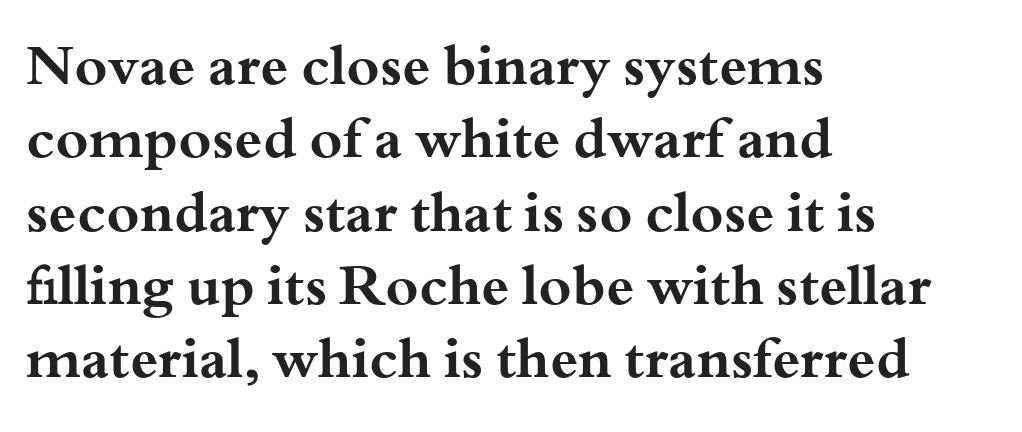
Q: Is the text bold? A: Yes.
Q: Is the text italic (slanted)? A: No, it is upright.
Q: Is the typeface a serif or a sans-serif typeface? A: Serif.
Q: Is the text underlined? A: No.
Q: How is the paragraph aligned? A: Left-aligned.
Q: Is the spacing between letters normal or unusually wide? A: Normal.
Q: Is the spacing between lines tight, normal or loose? A: Normal.
Q: Width (condensed, normal, or wide)? A: Wide.
Q: Stroke contrast? A: Medium.
Q: x-height? A: Small.
Q: Monospaced? A: No.
